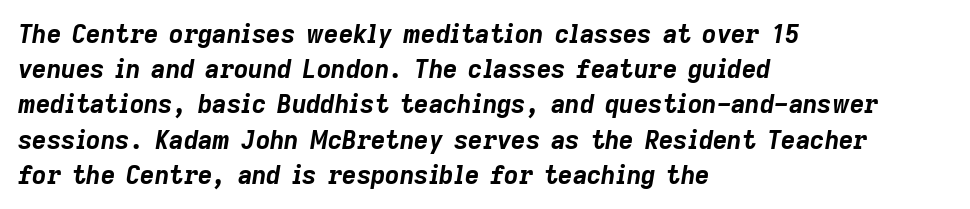
{"italic": "yes", "lean": "right", "slant_degrees": 9, "bold": "yes", "underline": "no", "align": "left", "line_spacing": "normal", "line_spacing_ratio": 1.41, "letter_spacing": "normal", "letter_spacing_em": 0.0, "glyph_px": 25}
